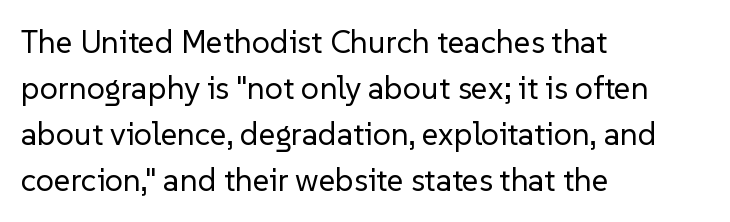
The font family rendered here belongs to the sans-serif group. Note the varied advance widths — an 'i' is clearly narrower than an 'm'. Bare-footed words on every line. The horizontal fit of the characters is conventional and even.
